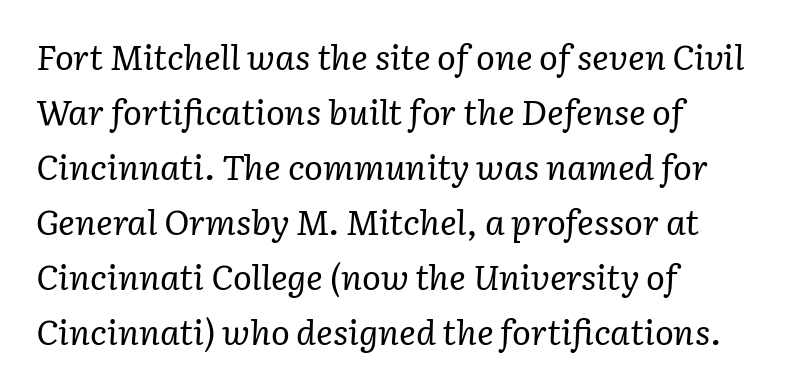
The image shows 35 px regular-weight serif type, italic (leaning right); set left-aligned, normal line spacing (1.57x), normal letter spacing, not underlined; low stroke contrast and a medium x-height.
